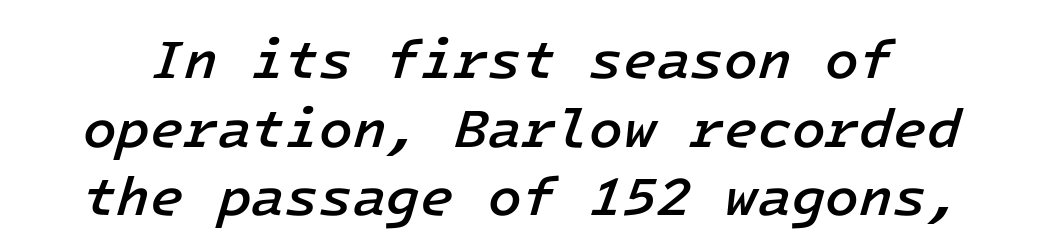
Glance below the letters and you will spot only blank space. If you measured baseline to baseline, you'd find a middling distance. Strokes here are thickened, but only to semibold level. Think of a typewriter: that constant character pitch is what you see here.
